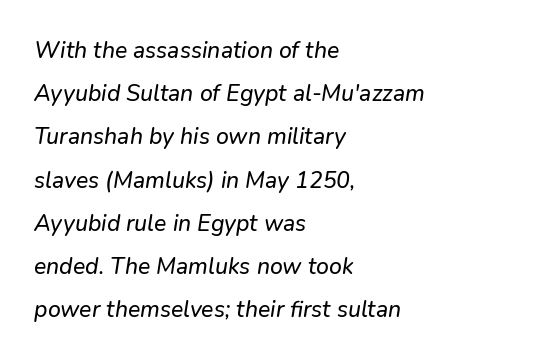
Q: Is the text italic (slanted)? A: Yes, it leans right by about 9 degrees.
Q: Is the text underlined? A: No.
Q: How is the paragraph aligned? A: Left-aligned.
Q: Is the spacing between letters normal or unusually wide? A: Normal.
